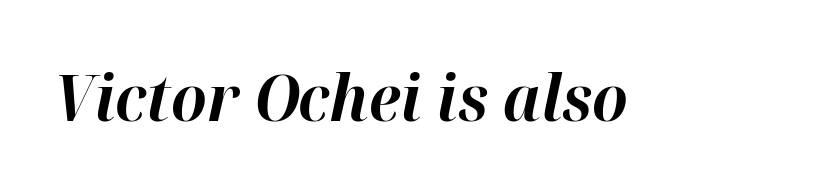
Do the characters align in a grid? No, the font is proportional. Is the type bold? Yes — the strokes are clearly thick and heavy. Emphasis-style slanted type is in use. A bare baseline throughout the passage. There is no visible air inserted between adjacent glyphs.
